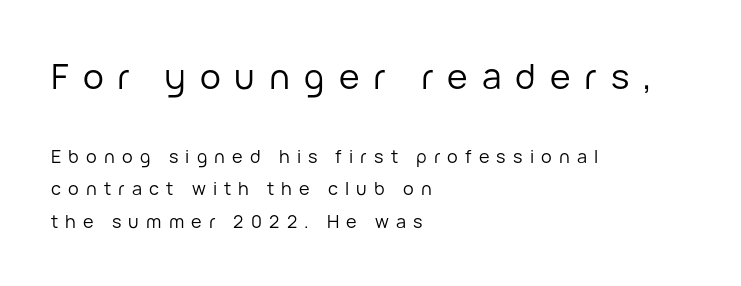
The image shows 35 px regular-weight sans-serif type, upright; set left-aligned, line spacing 1.82x, unusually wide letter spacing (+0.4 em), not underlined; the first (top) block is 1.94x larger; low stroke contrast and a medium x-height.
